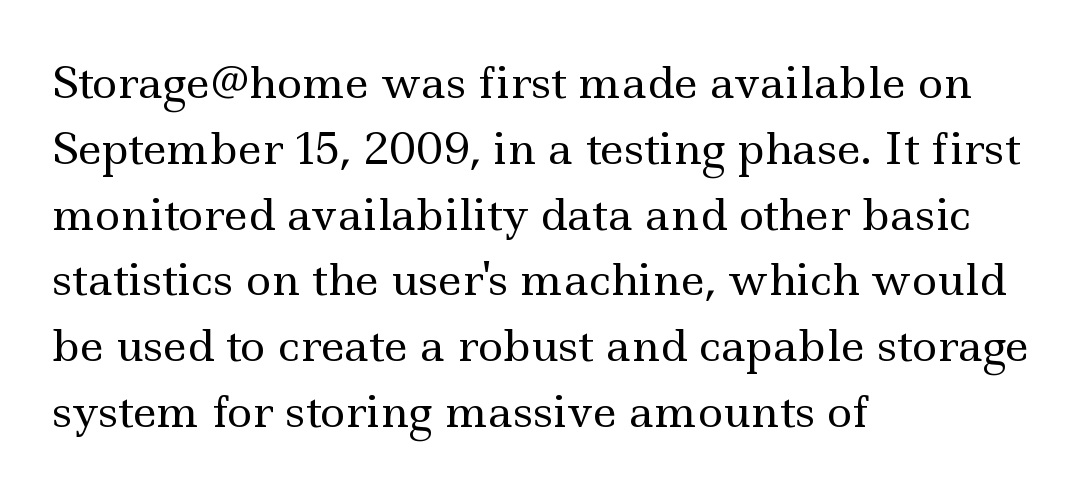
{"serif": "yes", "italic": "no", "bold": "no", "weight": "regular", "width": "wide", "x_height": "small", "monospaced": "no", "underline": "no", "align": "left", "line_spacing": "normal", "line_spacing_ratio": 1.53, "letter_spacing": "normal", "letter_spacing_em": 0.0, "glyph_px": 43}
